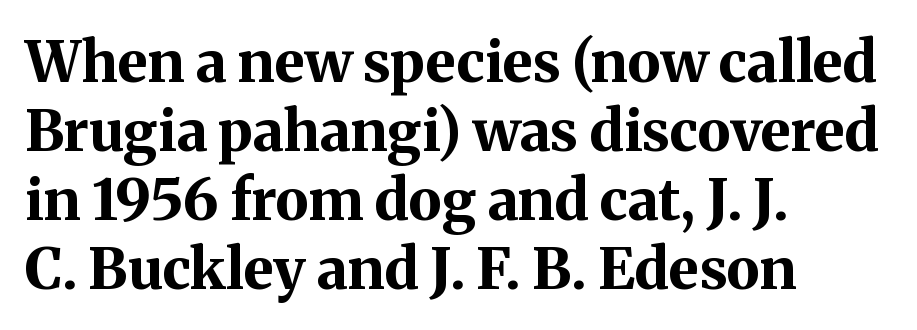
The image shows 57 px bold serif type, upright; set left-aligned, line spacing 1.21x, normal letter spacing, not underlined; medium stroke contrast and a medium x-height.
